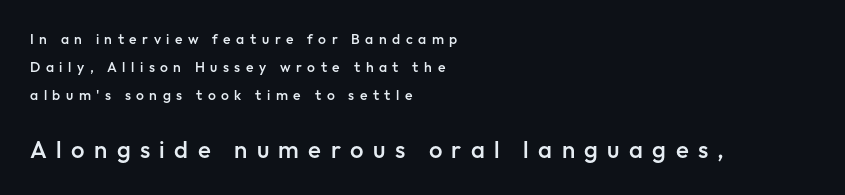
{"italic": "no", "bold": "semi", "underline": "no", "align": "left", "line_spacing": "loose", "line_spacing_ratio": 2.01, "letter_spacing": "wide", "letter_spacing_em": 0.39, "larger_block": "second", "size_ratio": 1.71, "glyph_px": 24}
